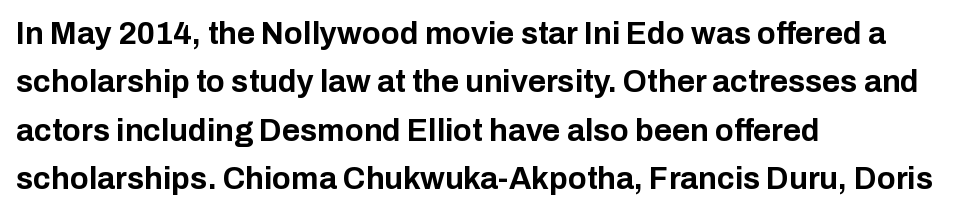
{"serif": "no", "italic": "no", "bold": "yes", "weight": "bold", "width": "normal", "stroke_contrast": "low", "x_height": "medium", "monospaced": "no", "underline": "no", "align": "left", "line_spacing": "normal", "line_spacing_ratio": 1.56, "letter_spacing": "normal", "letter_spacing_em": 0.0, "glyph_px": 31}
